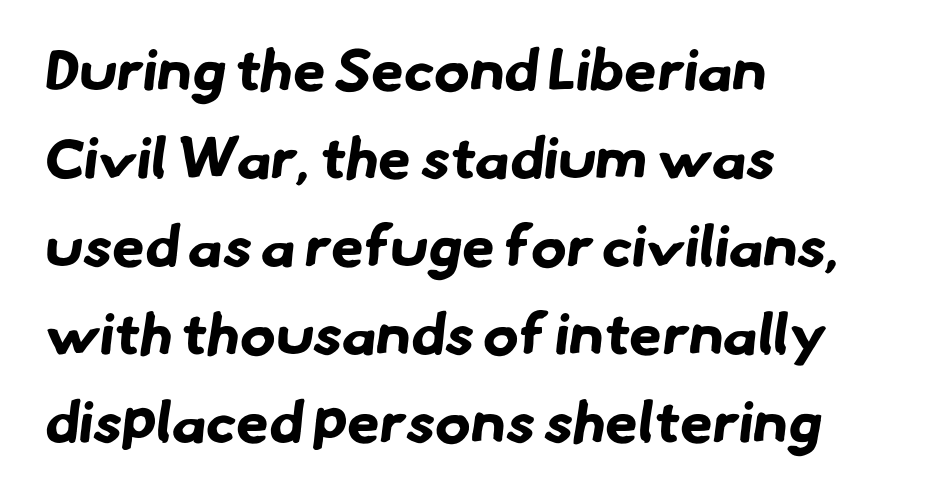
Q: Is the text bold? A: Yes.
Q: Is the typeface a serif or a sans-serif typeface? A: Sans-serif.
Q: Is the text underlined? A: No.
Q: How is the paragraph aligned? A: Left-aligned.
Q: Is the spacing between letters normal or unusually wide? A: Normal.
Q: Is the spacing between lines tight, normal or loose? A: Normal.
Q: Width (condensed, normal, or wide)? A: Normal.
Q: Stroke contrast? A: Low.
Q: x-height? A: Small.
Q: Monospaced? A: No.
